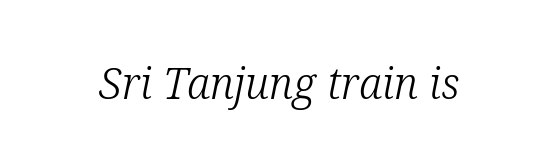
The image shows 43 px light serif type, italic (leaning right); set normal letter spacing, not underlined; low stroke contrast and a medium x-height.
